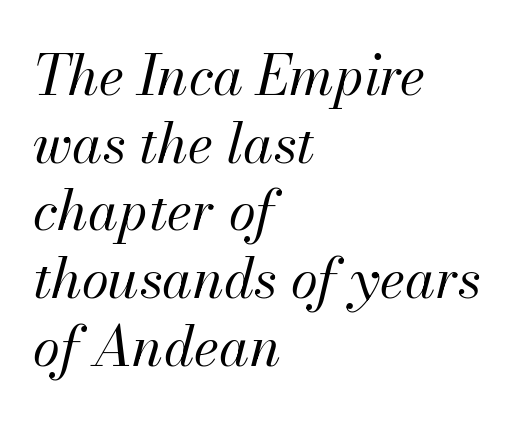
Nothing heavy about these letters — not bold at all. Only glyphs here, with clear space below each row. A typesetter would call this proportional, since set widths differ per character. Honestly, the letter spacing is just normal — you wouldn't notice it.
